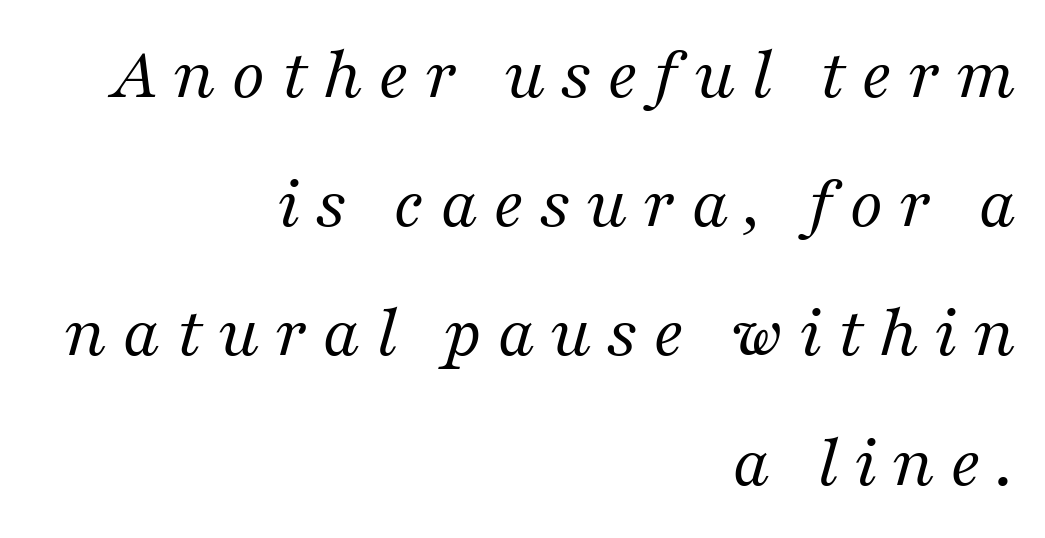
{"serif": "yes", "italic": "yes", "lean": "right", "slant_degrees": 16, "bold": "no", "weight": "regular", "width": "normal", "stroke_contrast": "medium", "x_height": "medium", "monospaced": "no", "underline": "no", "align": "right", "line_spacing": "normal", "line_spacing_ratio": 1.7, "letter_spacing": "wide", "letter_spacing_em": 0.2, "glyph_px": 76}
